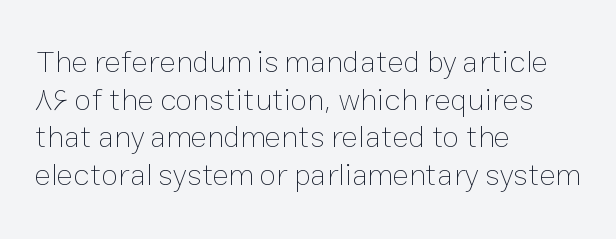
{"italic": "no", "bold": "no", "weight": "thin", "width": "normal", "stroke_contrast": "low", "x_height": "medium", "monospaced": "no", "underline": "no", "align": "left", "line_spacing_ratio": 1.21, "letter_spacing": "normal", "letter_spacing_em": 0.0, "glyph_px": 31}
